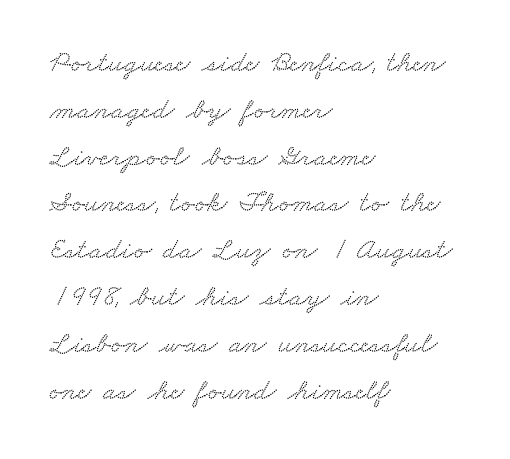
A bare baseline throughout the passage. These lines are rendered in a variable-pitch font. Short and long lines alike share a common starting point at left.
